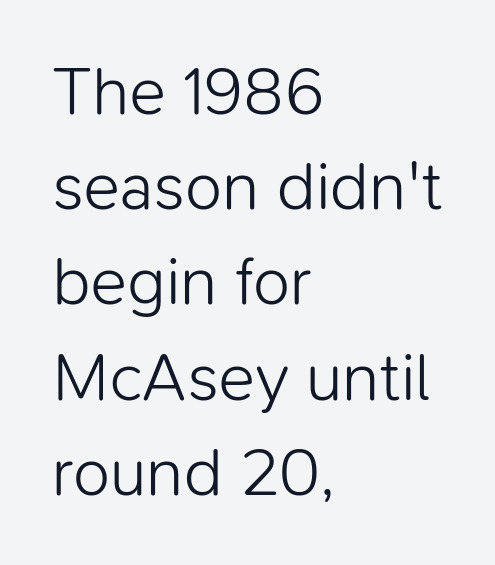
The image shows 68 px light sans-serif type, upright; set left-aligned, normal line spacing (1.4x), normal letter spacing, not underlined; low stroke contrast and a medium x-height.
